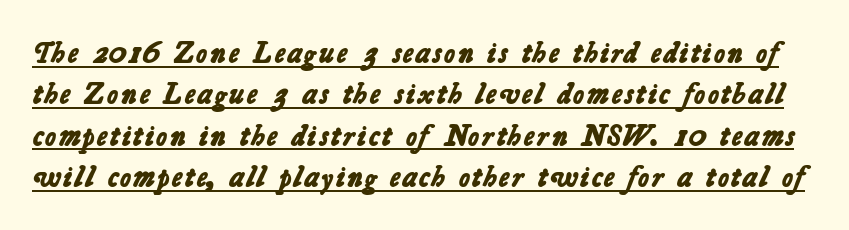
Q: Is the text bold? A: Yes.
Q: Is the typeface a serif or a sans-serif typeface? A: Sans-serif.
Q: Is the text underlined? A: Yes.
Q: Is the spacing between letters normal or unusually wide? A: Normal.
Q: Is the spacing between lines tight, normal or loose? A: Normal.
Q: Width (condensed, normal, or wide)? A: Normal.
Q: Stroke contrast? A: Low.
Q: x-height? A: Medium.
Q: Monospaced? A: No.
